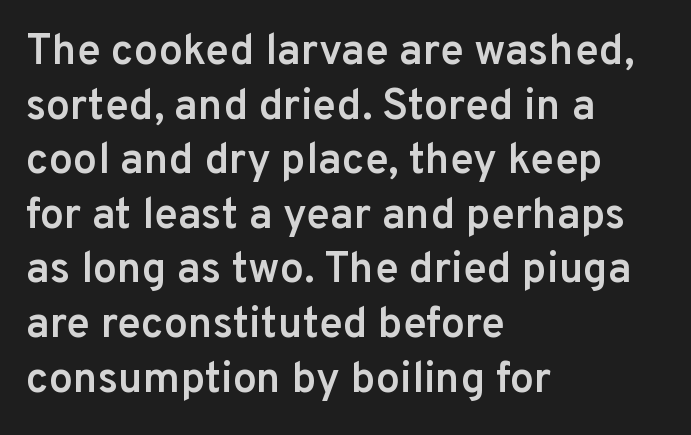
The image shows 43 px semibold sans-serif type, upright; set left-aligned, normal line spacing (1.27x), normal letter spacing, not underlined; low stroke contrast and a medium x-height.
